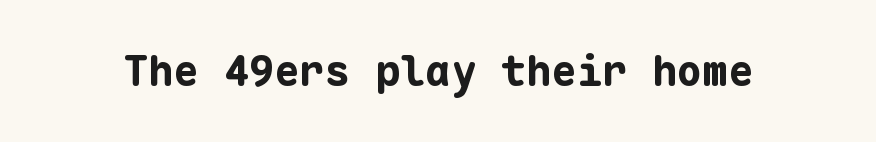
Honestly, the letter spacing is just normal — you wouldn't notice it. In terms of weight, the rendering is a true, heavy bold. These lines are rendered in a fixed-pitch font. The space beneath each line is pristine and unruled.
